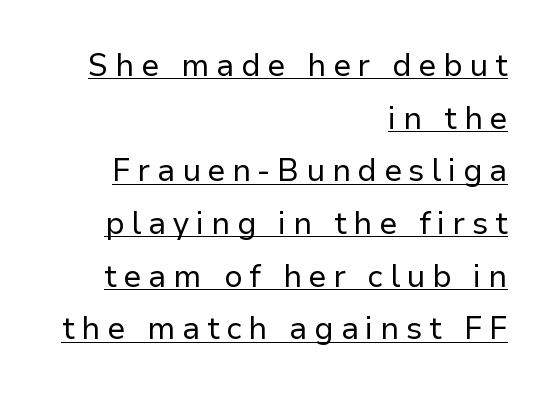
The image shows 31 px regular-weight sans-serif type, upright; set right-aligned, normal line spacing (1.7x), unusually wide letter spacing (+0.22 em), underlined; low stroke contrast and a medium x-height.
